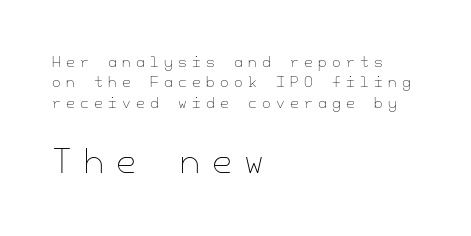
Leftover space on each line is placed entirely after the last word. Underlining? Definitely not there. The letters stand straight up with perfectly vertical stems. Is the stroke heavy? The answer is a plain regular-or-lighter. Substantial extra tracking has been applied to these lines. Which of the two is more prominent by size? The second, at the bottom.
